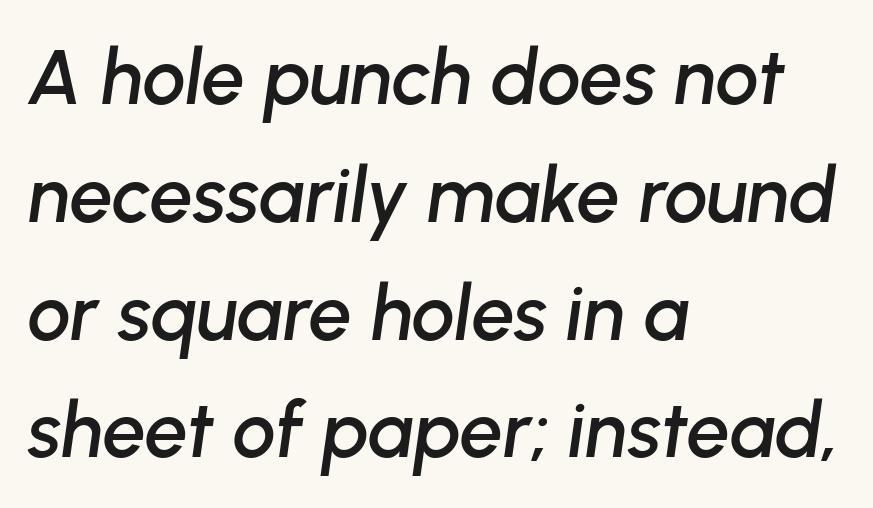
Q: Is the text italic (slanted)? A: Yes, it leans right by about 8 degrees.
Q: Is the text underlined? A: No.
Q: How is the paragraph aligned? A: Left-aligned.
Q: Is the spacing between letters normal or unusually wide? A: Normal.
Q: Is the spacing between lines tight, normal or loose? A: Normal.
Q: Width (condensed, normal, or wide)? A: Normal.
Q: Stroke contrast? A: Low.
Q: x-height? A: Medium.
Q: Monospaced? A: No.
